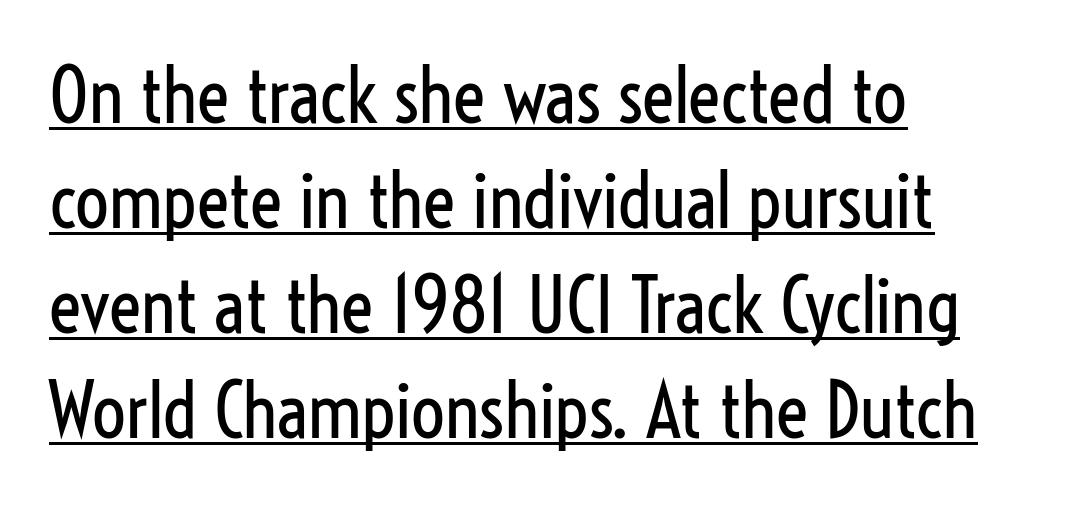
The image shows 75 px regular-weight, condensed sans-serif type, upright; set left-aligned, normal line spacing (1.4x), normal letter spacing, underlined; low stroke contrast and a medium x-height.
